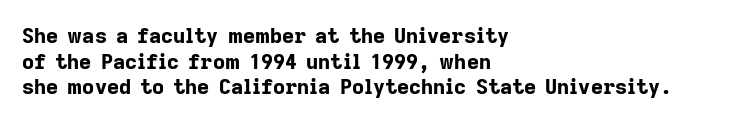
Is there any slant? The stems are plumb. The zone under the glyphs is completely vacant. Caption: bold face, heavy strokes. Each word holds together tightly as a unit, with standard inter-letter gaps. Does the copy run flush right? No — it runs flush left.
